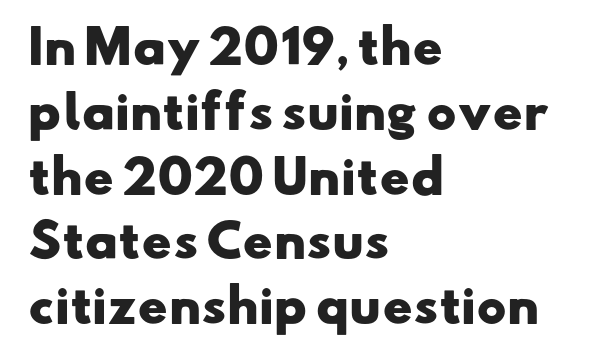
{"serif": "no", "bold": "yes", "weight": "heavy", "width": "wide", "stroke_contrast": "low", "x_height": "small", "monospaced": "no", "underline": "no", "align": "left", "line_spacing": "normal", "line_spacing_ratio": 1.44, "letter_spacing": "normal", "letter_spacing_em": 0.0, "glyph_px": 45}
